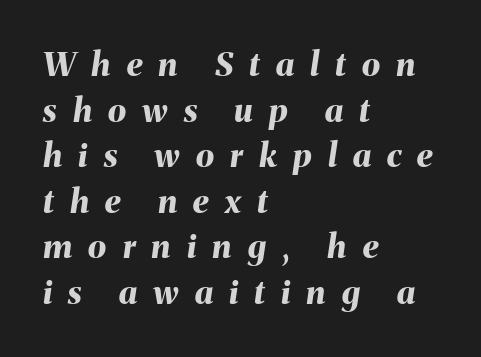
A typesetter would call this leading conventional body-copy spacing. Here the glyphs are tracked loosely, breaking word shapes into spaced letters. The specimen reads as italic at a glance. The lines are quadded left. Rule under the text: the space is simply empty. Weight: bold.
